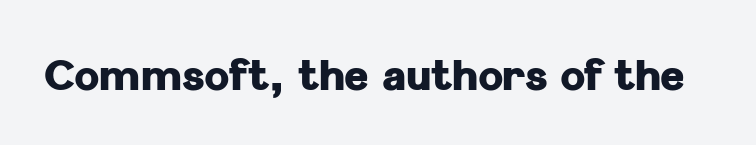
{"serif": "no", "italic": "no", "bold": "yes", "weight": "heavy", "width": "normal", "stroke_contrast": "low", "x_height": "medium", "monospaced": "no", "underline": "no", "letter_spacing": "normal", "letter_spacing_em": 0.0, "glyph_px": 42}
